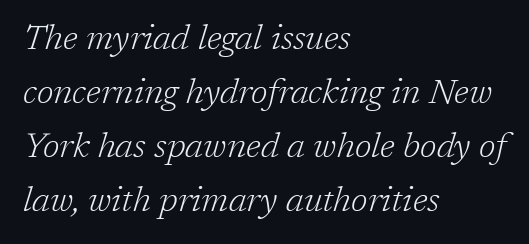
Q: Is the text bold? A: No.
Q: Is the text italic (slanted)? A: Yes, it leans right by about 17 degrees.
Q: Is the typeface a serif or a sans-serif typeface? A: Serif.
Q: Is the text underlined? A: No.
Q: How is the paragraph aligned? A: Left-aligned.
Q: Is the spacing between letters normal or unusually wide? A: Normal.
Q: Is the spacing between lines tight, normal or loose? A: Normal.
Q: Width (condensed, normal, or wide)? A: Normal.
Q: Stroke contrast? A: Low.
Q: x-height? A: Medium.
Q: Monospaced? A: No.
